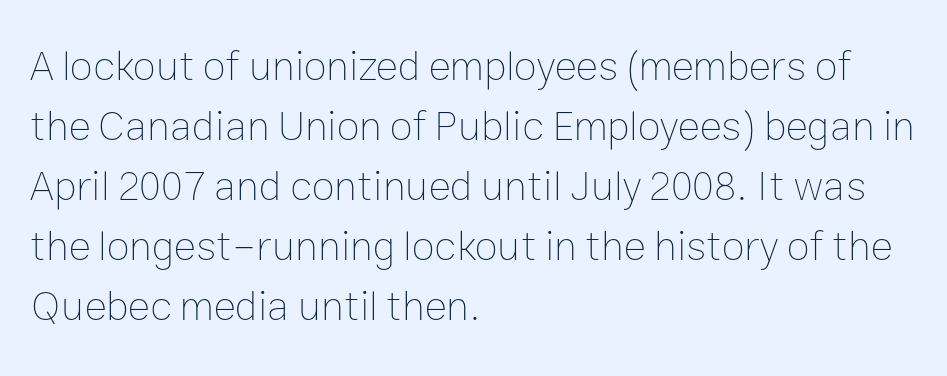
Q: Is the text bold? A: No.
Q: Is the text italic (slanted)? A: No, it is upright.
Q: Is the text underlined? A: No.
Q: How is the paragraph aligned? A: Left-aligned.
Q: Is the spacing between letters normal or unusually wide? A: Normal.
Q: Is the spacing between lines tight, normal or loose? A: Normal.
Q: Width (condensed, normal, or wide)? A: Normal.
Q: Stroke contrast? A: Low.
Q: x-height? A: Medium.
Q: Monospaced? A: No.
